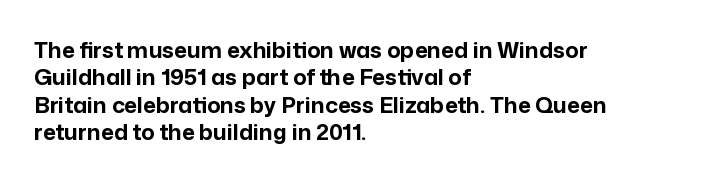
The image shows 22 px bold type, upright; set left-aligned, normal line spacing (1.25x), normal letter spacing, not underlined.
